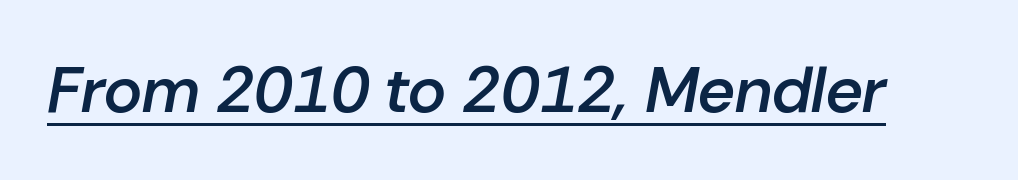
The image shows 65 px semibold type, italic (leaning right); set normal letter spacing, underlined; low stroke contrast and a medium x-height.
